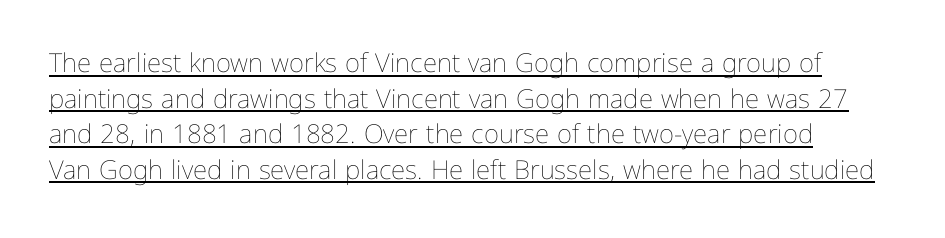
Q: Is the text bold? A: No.
Q: Is the text italic (slanted)? A: No, it is upright.
Q: Is the text underlined? A: Yes.
Q: Is the spacing between letters normal or unusually wide? A: Normal.
Q: Is the spacing between lines tight, normal or loose? A: Normal.
